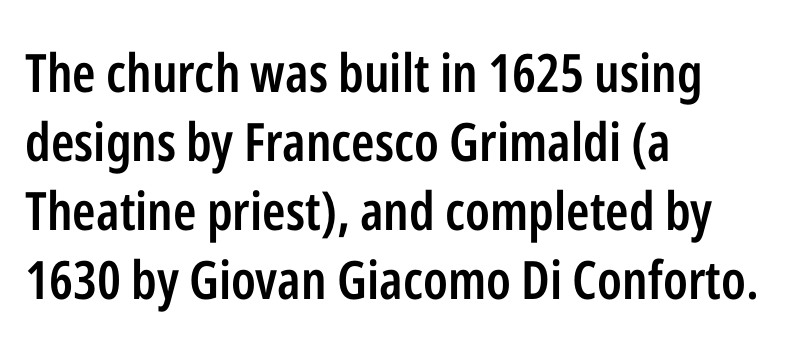
The image shows 53 px semibold, condensed sans-serif type, upright; set left-aligned, normal line spacing (1.3x), normal letter spacing, not underlined; low stroke contrast and a medium x-height.
